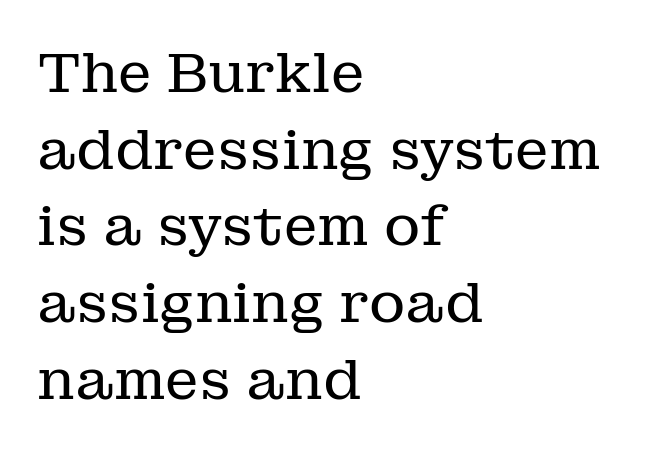
{"serif": "yes", "italic": "no", "bold": "no", "weight": "regular", "width": "normal", "stroke_contrast": "low", "x_height": "medium", "monospaced": "no", "underline": "no", "align": "left", "line_spacing": "normal", "line_spacing_ratio": 1.37, "letter_spacing": "normal", "letter_spacing_em": 0.0, "glyph_px": 56}
